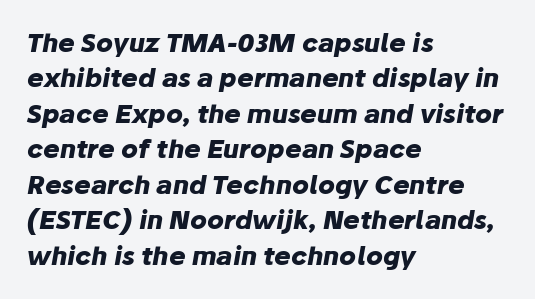
The image shows 25 px bold type, italic (leaning right); set left-aligned, normal line spacing (1.42x), normal letter spacing, not underlined.
